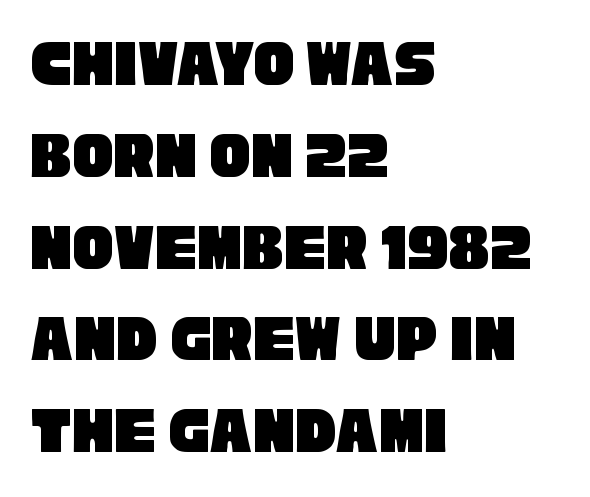
The image shows 68 px condensed sans-serif type; set left-aligned, normal line spacing (1.35x), normal letter spacing, not underlined; low stroke contrast and a large x-height.
